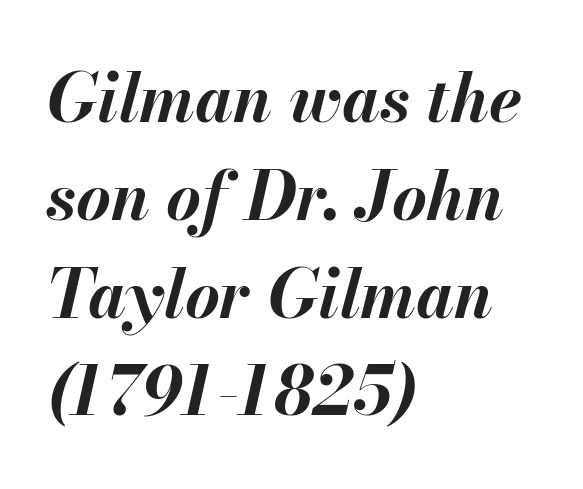
Q: Is the text bold? A: Yes.
Q: Is the text italic (slanted)? A: Yes, it leans right by about 13 degrees.
Q: Is the text underlined? A: No.
Q: How is the paragraph aligned? A: Left-aligned.
Q: Is the spacing between letters normal or unusually wide? A: Normal.
Q: Is the spacing between lines tight, normal or loose? A: Normal.
Q: Width (condensed, normal, or wide)? A: Normal.
Q: Stroke contrast? A: Medium.
Q: x-height? A: Small.
Q: Monospaced? A: No.
